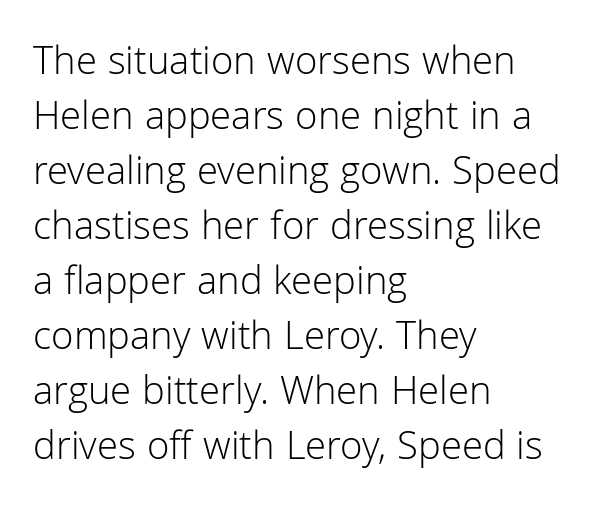
{"serif": "no", "italic": "no", "bold": "no", "weight": "light", "width": "normal", "stroke_contrast": "low", "x_height": "medium", "monospaced": "no", "underline": "no", "align": "left", "line_spacing": "normal", "line_spacing_ratio": 1.34, "letter_spacing": "normal", "letter_spacing_em": 0.0, "glyph_px": 41}
